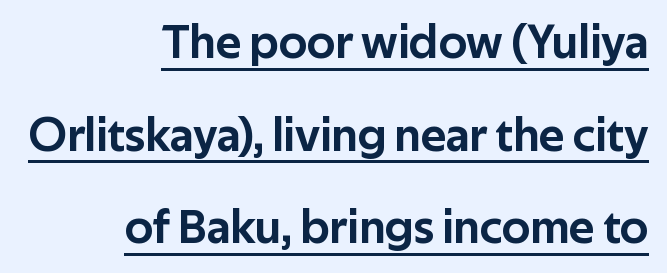
The image shows 48 px sans-serif type, upright; set right-aligned, loose line spacing (1.93x), normal letter spacing, underlined; low stroke contrast and a medium x-height.
